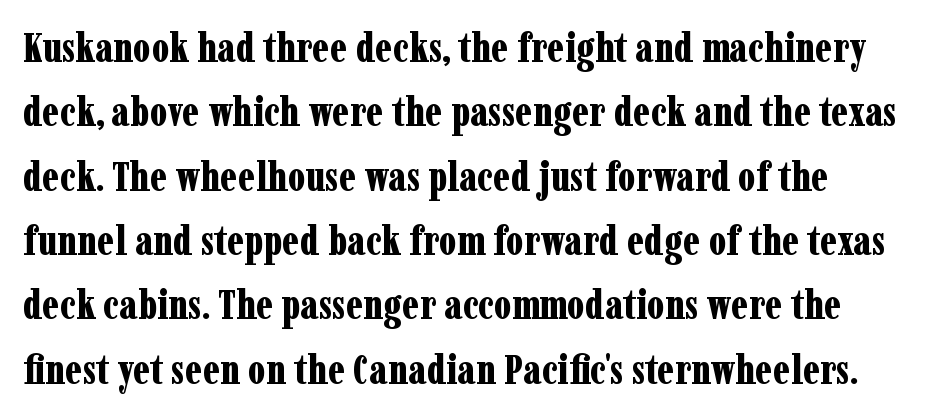
Q: Is the text bold? A: Yes.
Q: Is the text italic (slanted)? A: No, it is upright.
Q: Is the typeface a serif or a sans-serif typeface? A: Serif.
Q: Is the text underlined? A: No.
Q: Is the spacing between letters normal or unusually wide? A: Normal.
Q: Is the spacing between lines tight, normal or loose? A: Normal.
Q: Width (condensed, normal, or wide)? A: Condensed.
Q: Stroke contrast? A: Low.
Q: x-height? A: Medium.
Q: Monospaced? A: No.
